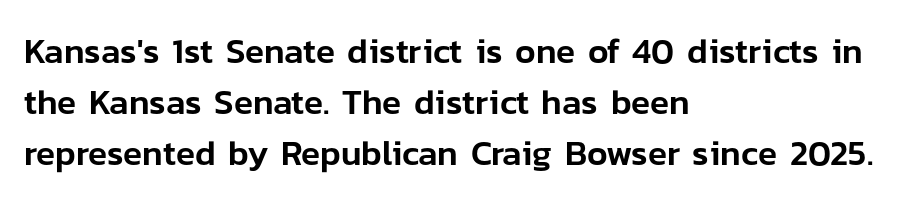
{"serif": "no", "italic": "no", "width": "normal", "stroke_contrast": "low", "x_height": "medium", "monospaced": "no", "underline": "no", "align": "left", "line_spacing": "normal", "line_spacing_ratio": 1.46, "letter_spacing": "normal", "letter_spacing_em": 0.0, "glyph_px": 35}
